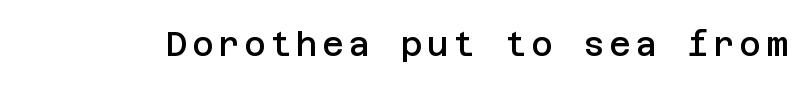
The image shows 33 px semibold sans-serif type, upright; set not underlined; low stroke contrast and a large x-height.
